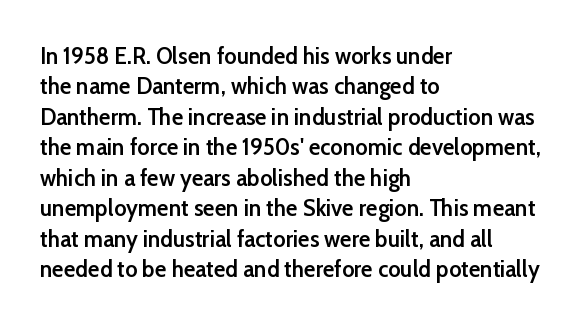
Q: Is the text bold? A: Semi-bold.
Q: Is the text italic (slanted)? A: No, it is upright.
Q: Is the text underlined? A: No.
Q: How is the paragraph aligned? A: Left-aligned.
Q: Is the spacing between letters normal or unusually wide? A: Normal.
Q: Is the spacing between lines tight, normal or loose? A: Normal.
